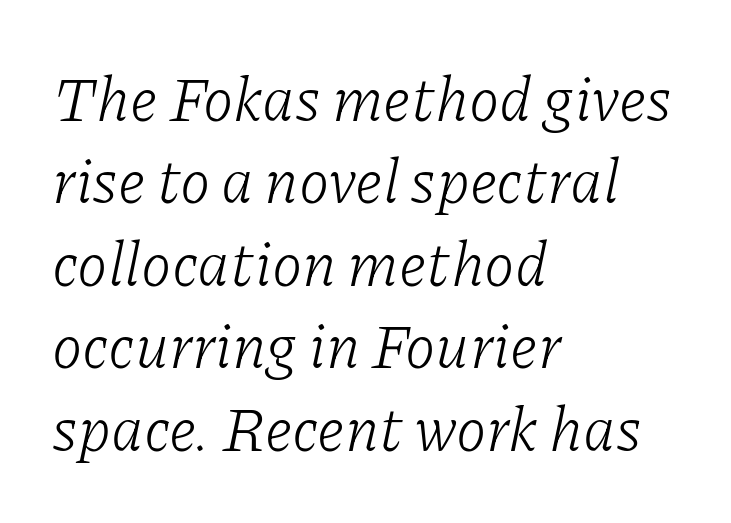
Q: Is the text bold? A: No.
Q: Is the text italic (slanted)? A: Yes, it leans right by about 11 degrees.
Q: Is the typeface a serif or a sans-serif typeface? A: Serif.
Q: Is the text underlined? A: No.
Q: How is the paragraph aligned? A: Left-aligned.
Q: Is the spacing between letters normal or unusually wide? A: Normal.
Q: Is the spacing between lines tight, normal or loose? A: Normal.
Q: Width (condensed, normal, or wide)? A: Normal.
Q: Stroke contrast? A: Low.
Q: x-height? A: Medium.
Q: Monospaced? A: No.
